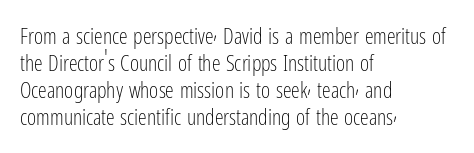
Beneath every word, the page is bare. The lettering holds an erect, upright posture throughout. Caption: face not bold, strokes unweighted. The gaps between neighbouring characters are ordinary and unremarkable.
